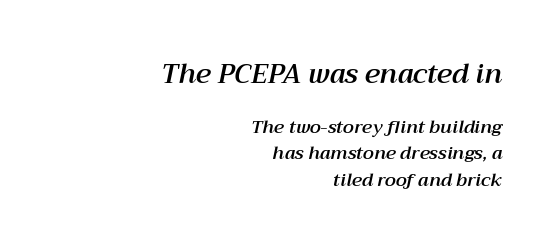
The image shows 27 px text type, italic (leaning right); set right-aligned, normal line spacing (1.46x), normal letter spacing, not underlined; the first (top) block is 1.5x larger.
